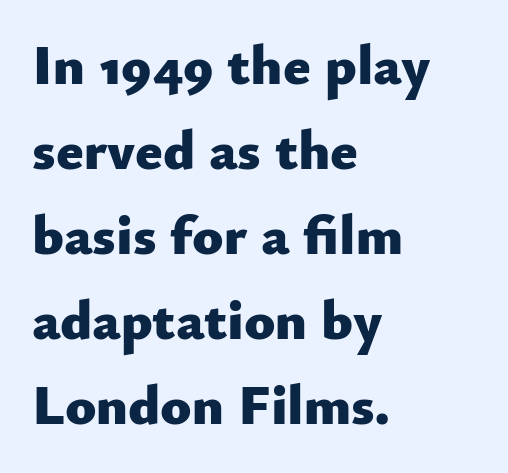
The image shows 57 px heavy sans-serif type, upright; set left-aligned, normal line spacing (1.49x), normal letter spacing, not underlined; low stroke contrast and a small x-height.
